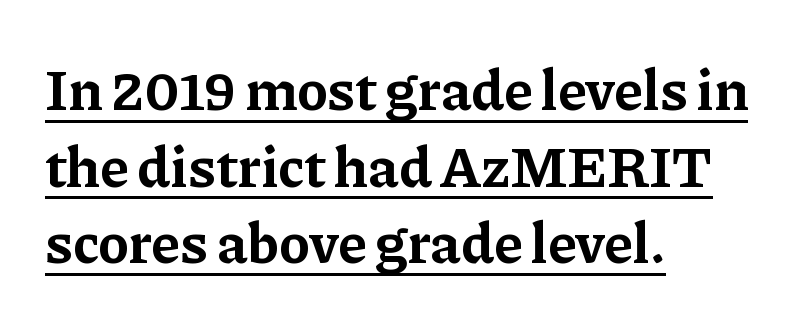
The image shows 58 px bold serif type, upright; set left-aligned, normal line spacing (1.32x), normal letter spacing, underlined; low stroke contrast and a medium x-height.
